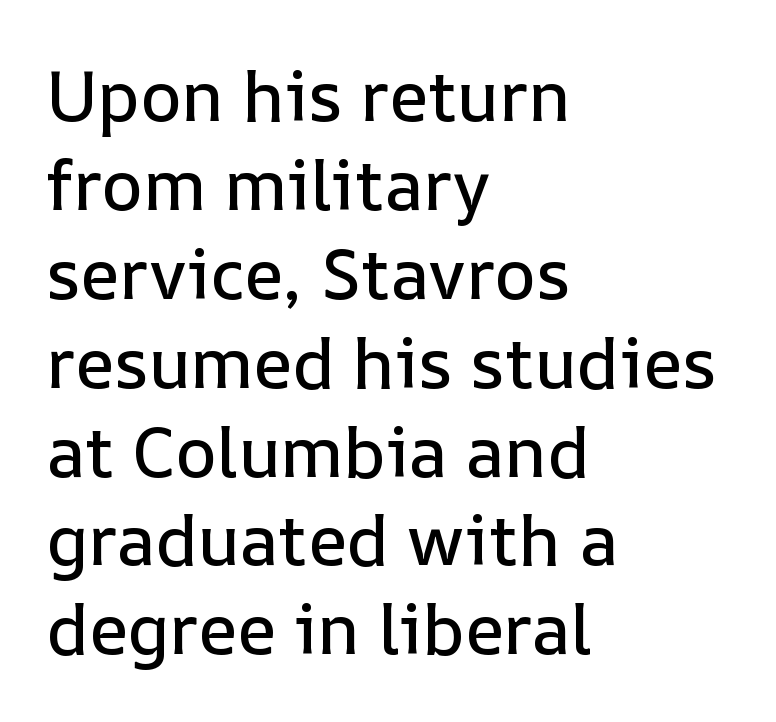
{"italic": "no", "width": "normal", "stroke_contrast": "low", "x_height": "medium", "monospaced": "no", "underline": "no", "align": "left", "line_spacing": "normal", "line_spacing_ratio": 1.27, "letter_spacing": "normal", "letter_spacing_em": 0.0, "glyph_px": 70}
